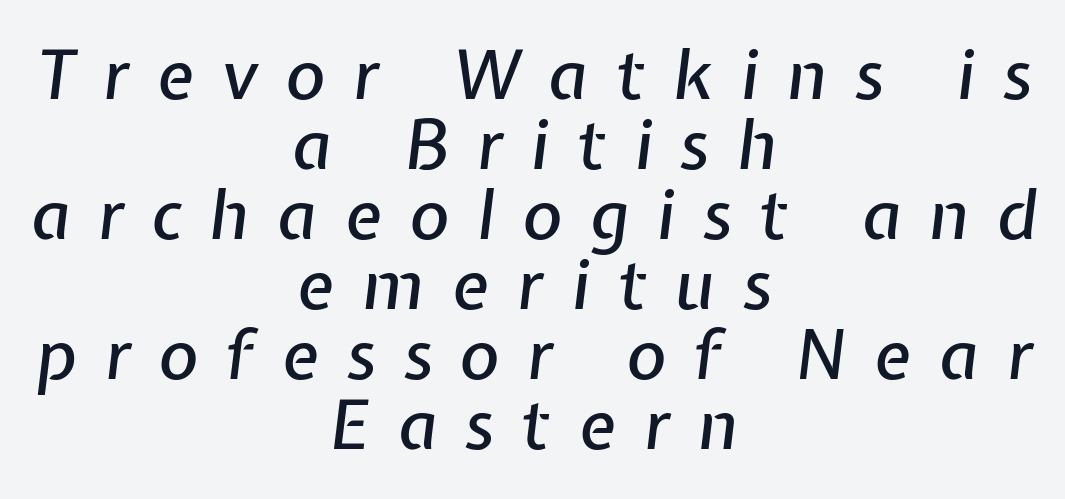
Q: Is the text italic (slanted)? A: Yes, it leans right by about 7 degrees.
Q: Is the text underlined? A: No.
Q: How is the paragraph aligned? A: Centered.
Q: Is the spacing between letters normal or unusually wide? A: Unusually wide.
Q: Is the spacing between lines tight, normal or loose? A: Tight.
Q: Width (condensed, normal, or wide)? A: Normal.
Q: Stroke contrast? A: Low.
Q: x-height? A: Medium.
Q: Monospaced? A: No.
